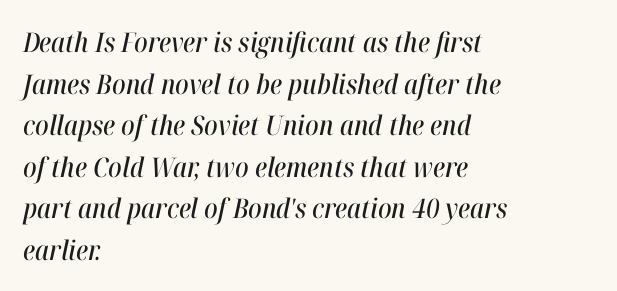
{"italic": "yes", "lean": "right", "slant_degrees": 12, "underline": "no", "align": "left", "line_spacing": "normal", "line_spacing_ratio": 1.54, "letter_spacing": "normal", "letter_spacing_em": 0.0, "glyph_px": 27}
